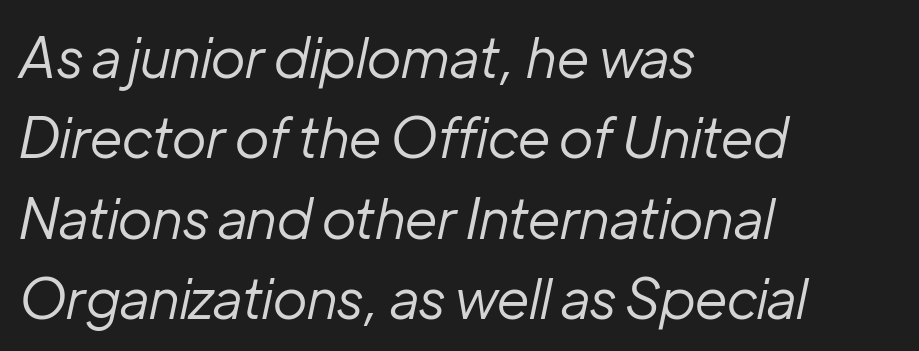
The whole block is typeset with a tilt. Quick note: interline space is typical. Heaviness? Minimal to ordinary, like unemphasized prose. These lines keep a tight, regular rhythm from letter to letter. Quick note: underline off.
